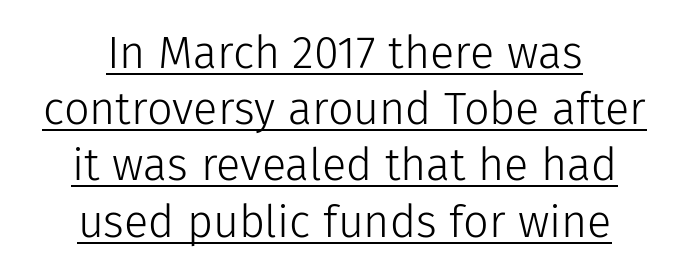
{"serif": "no", "italic": "no", "bold": "no", "weight": "light", "width": "normal", "stroke_contrast": "low", "x_height": "medium", "monospaced": "no", "underline": "yes", "align": "center", "line_spacing": "normal", "line_spacing_ratio": 1.25, "letter_spacing": "normal", "letter_spacing_em": 0.0, "glyph_px": 45}
